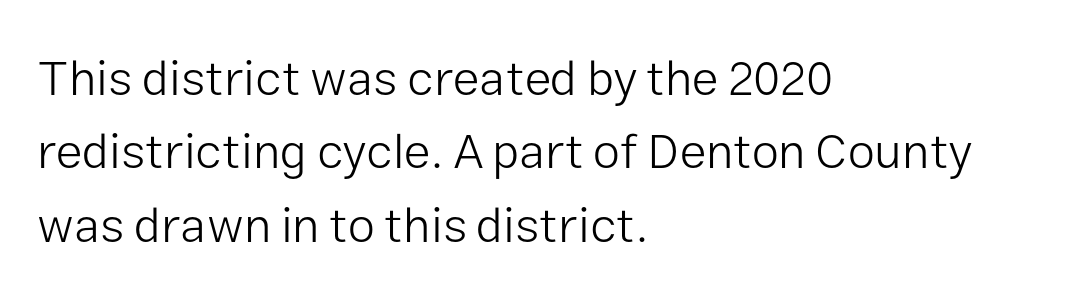
{"serif": "no", "italic": "no", "bold": "no", "weight": "light", "width": "normal", "stroke_contrast": "low", "x_height": "medium", "monospaced": "no", "underline": "no", "align": "left", "line_spacing": "normal", "line_spacing_ratio": 1.5, "letter_spacing": "normal", "letter_spacing_em": 0.0, "glyph_px": 49}
